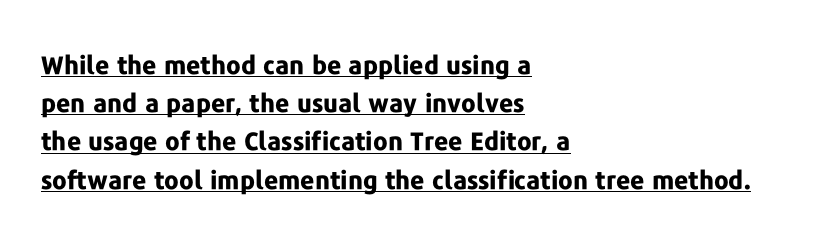
Q: Is the text bold? A: Yes.
Q: Is the text italic (slanted)? A: No, it is upright.
Q: Is the text underlined? A: Yes.
Q: How is the paragraph aligned? A: Left-aligned.
Q: Is the spacing between letters normal or unusually wide? A: Normal.
Q: Is the spacing between lines tight, normal or loose? A: Normal.
